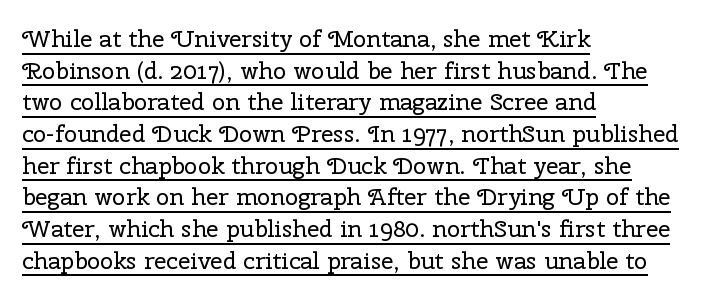
The image shows 24 px text type, upright; set left-aligned, normal line spacing (1.32x), normal letter spacing, underlined.
